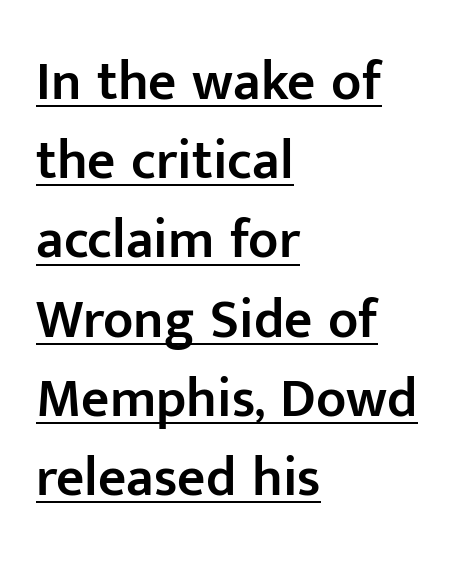
The image shows 55 px semibold sans-serif type, upright; set left-aligned, normal line spacing (1.44x), normal letter spacing, underlined; low stroke contrast and a medium x-height.
